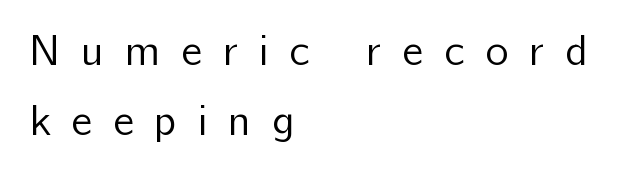
The image shows 44 px regular-weight sans-serif type, upright; set left-aligned, normal line spacing (1.6x), unusually wide letter spacing (+0.47 em), not underlined; low stroke contrast and a medium x-height.
